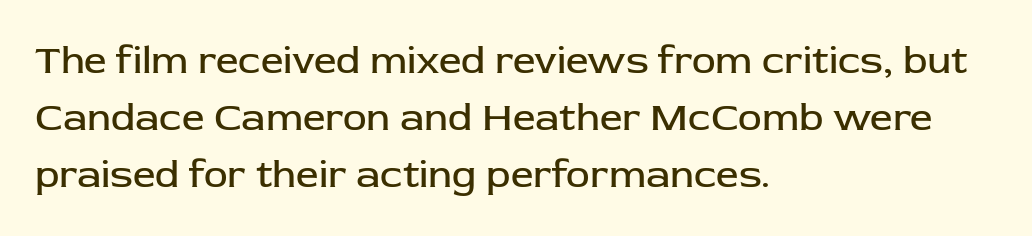
The image shows 40 px regular-weight sans-serif type, upright; set left-aligned, normal line spacing (1.43x), normal letter spacing, not underlined; low stroke contrast and a medium x-height.
